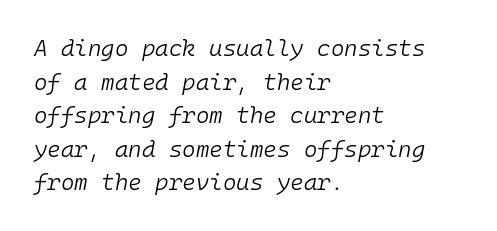
The image shows 23 px text type, italic (leaning right); set left-aligned, normal line spacing (1.46x), normal letter spacing, not underlined.
